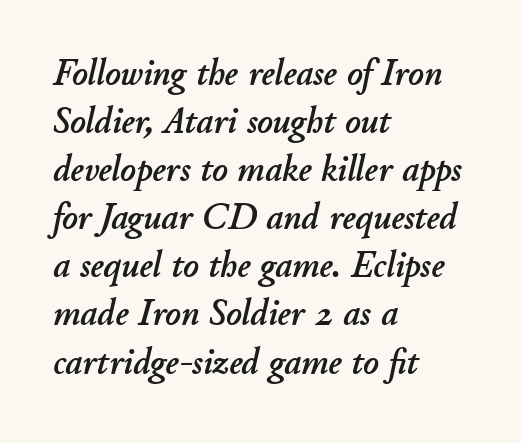
Q: Is the text italic (slanted)? A: Yes, it leans right by about 11 degrees.
Q: Is the text underlined? A: No.
Q: How is the paragraph aligned? A: Left-aligned.
Q: Is the spacing between letters normal or unusually wide? A: Normal.
Q: Is the spacing between lines tight, normal or loose? A: Normal.
Q: Width (condensed, normal, or wide)? A: Normal.
Q: Stroke contrast? A: Low.
Q: x-height? A: Small.
Q: Monospaced? A: No.
